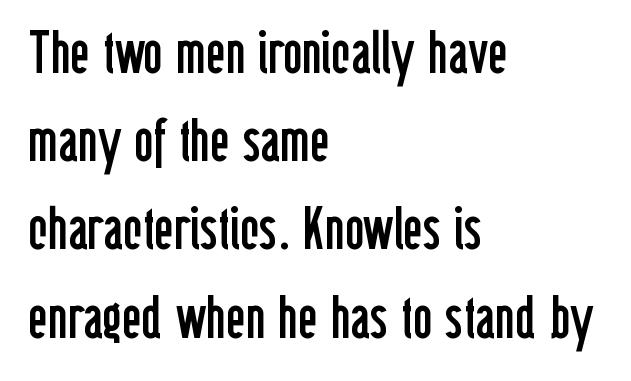
Q: Is the text bold? A: No.
Q: Is the text italic (slanted)? A: No, it is upright.
Q: Is the typeface a serif or a sans-serif typeface? A: Sans-serif.
Q: Is the text underlined? A: No.
Q: How is the paragraph aligned? A: Left-aligned.
Q: Is the spacing between letters normal or unusually wide? A: Normal.
Q: Is the spacing between lines tight, normal or loose? A: Normal.
Q: Width (condensed, normal, or wide)? A: Condensed.
Q: Stroke contrast? A: Low.
Q: x-height? A: Medium.
Q: Monospaced? A: No.
